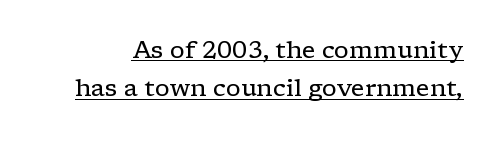
{"italic": "no", "bold": "no", "underline": "yes", "line_spacing": "normal", "line_spacing_ratio": 1.6, "letter_spacing": "normal", "letter_spacing_em": 0.0, "glyph_px": 24}
